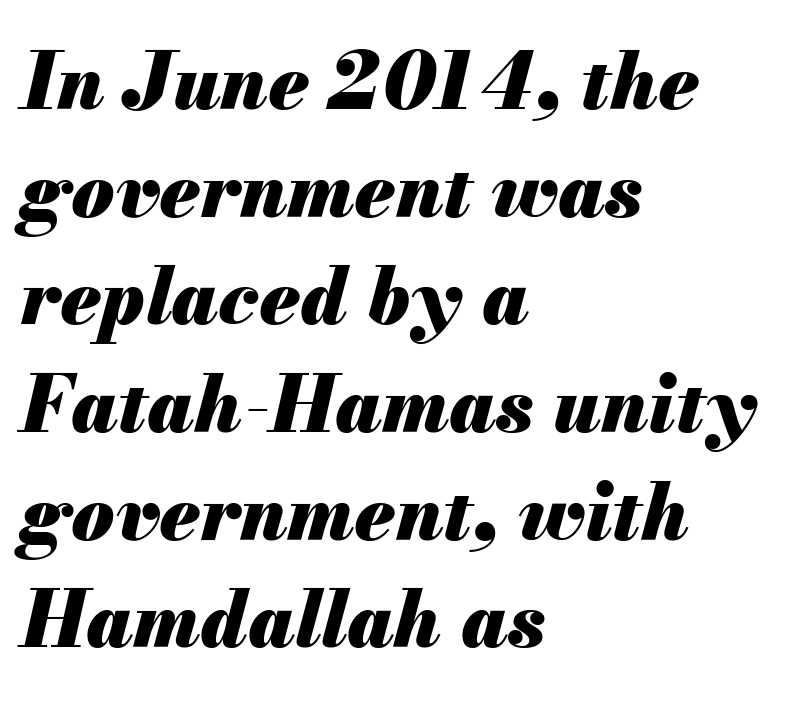
The tracking reads as untouched default to a designer's eye. Lines of text with bare space underneath. In terms of weight, the rendering is a true, heavy bold. Spacing verdict: proportional, widths tailored to each character.
